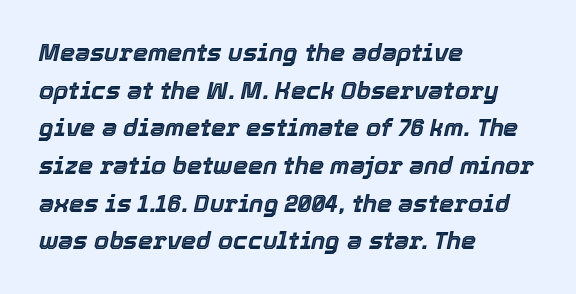
Q: Is the text italic (slanted)? A: Yes, it leans right by about 12 degrees.
Q: Is the text underlined? A: No.
Q: How is the paragraph aligned? A: Left-aligned.
Q: Is the spacing between letters normal or unusually wide? A: Normal.
Q: Is the spacing between lines tight, normal or loose? A: Normal.
